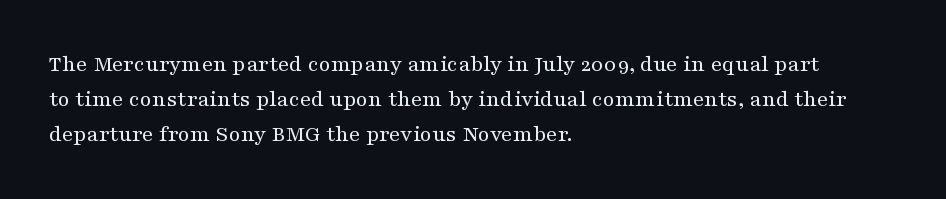
No word sits above an underline. This is the regular roman posture of the typeface. The lines in this sample share a left origin and differ only in where they stop. Successive baselines arrive at the customary interval.
